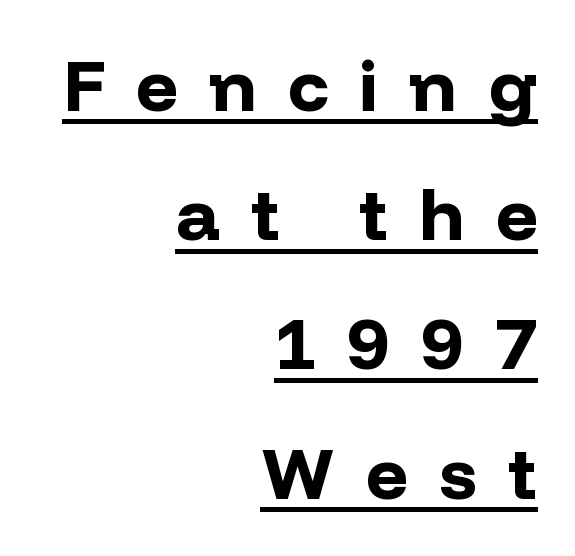
{"serif": "no", "italic": "no", "bold": "yes", "weight": "bold", "width": "normal", "stroke_contrast": "low", "x_height": "medium", "monospaced": "no", "underline": "yes", "align": "right", "line_spacing_ratio": 1.77, "letter_spacing": "wide", "letter_spacing_em": 0.43, "glyph_px": 73}
